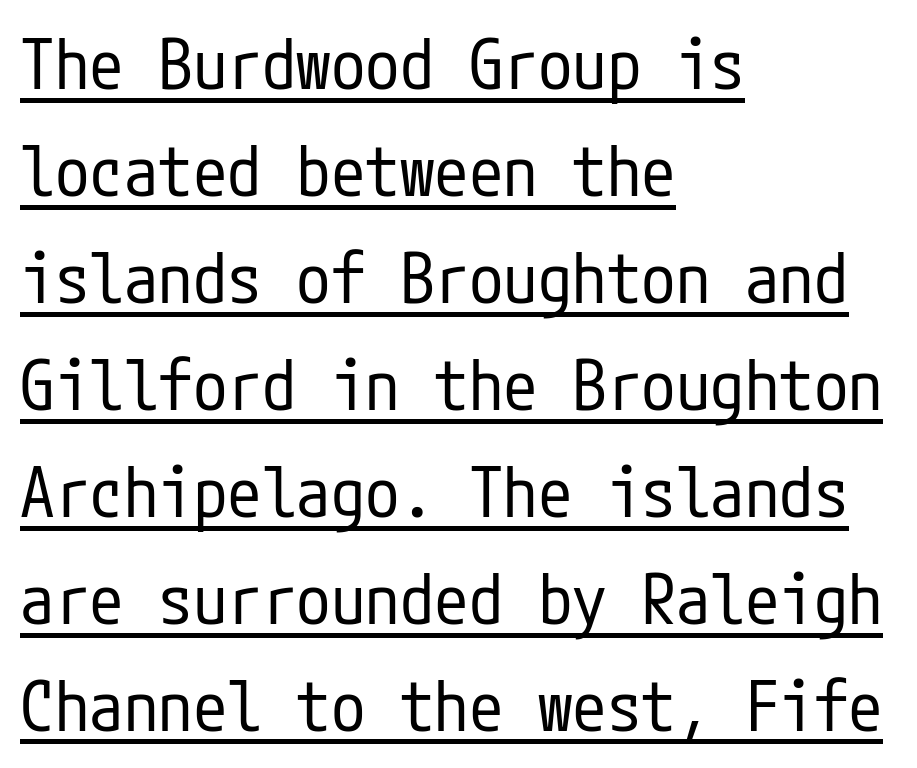
Q: Is the text bold? A: No.
Q: Is the text italic (slanted)? A: No, it is upright.
Q: Is the typeface a serif or a sans-serif typeface? A: Sans-serif.
Q: Is the text underlined? A: Yes.
Q: How is the paragraph aligned? A: Left-aligned.
Q: Is the spacing between letters normal or unusually wide? A: Normal.
Q: Is the spacing between lines tight, normal or loose? A: Normal.
Q: Width (condensed, normal, or wide)? A: Condensed.
Q: Stroke contrast? A: Low.
Q: x-height? A: Medium.
